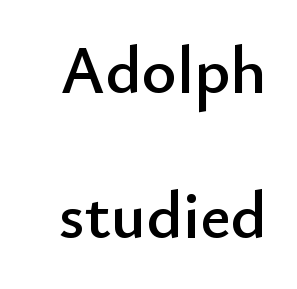
The image shows 67 px sans-serif type, upright; set loose line spacing (2.16x), normal letter spacing, not underlined; low stroke contrast and a small x-height.
